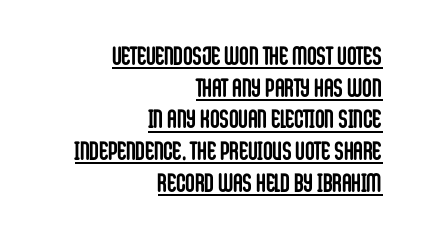
Q: Is the text bold? A: Yes.
Q: Is the text italic (slanted)? A: No, it is upright.
Q: Is the text underlined? A: Yes.
Q: How is the paragraph aligned? A: Right-aligned.
Q: Is the spacing between letters normal or unusually wide? A: Normal.
